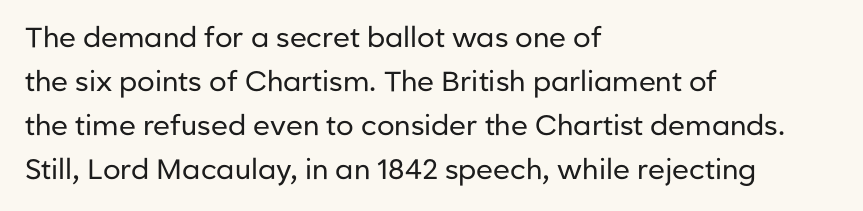
The image shows 28 px regular-weight sans-serif type, upright; set left-aligned, normal line spacing (1.57x), normal letter spacing, not underlined; low stroke contrast and a medium x-height.
